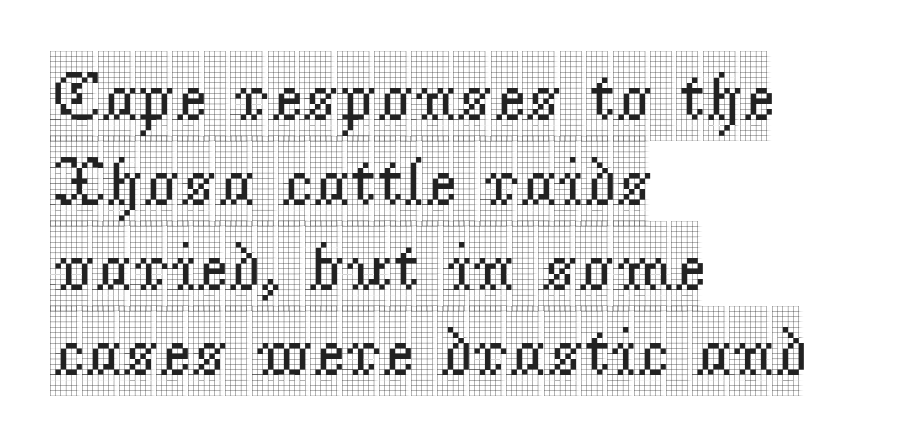
{"serif": "yes", "italic": "no", "width": "condensed", "x_height": "large", "monospaced": "no", "underline": "no", "align": "left", "line_spacing_ratio": 1.23, "letter_spacing": "normal", "letter_spacing_em": 0.0, "glyph_px": 69}
